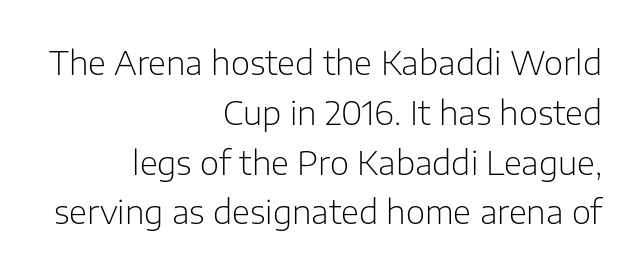
The image shows 33 px light sans-serif type, upright; set right-aligned, normal line spacing (1.51x), normal letter spacing, not underlined; low stroke contrast and a medium x-height.
